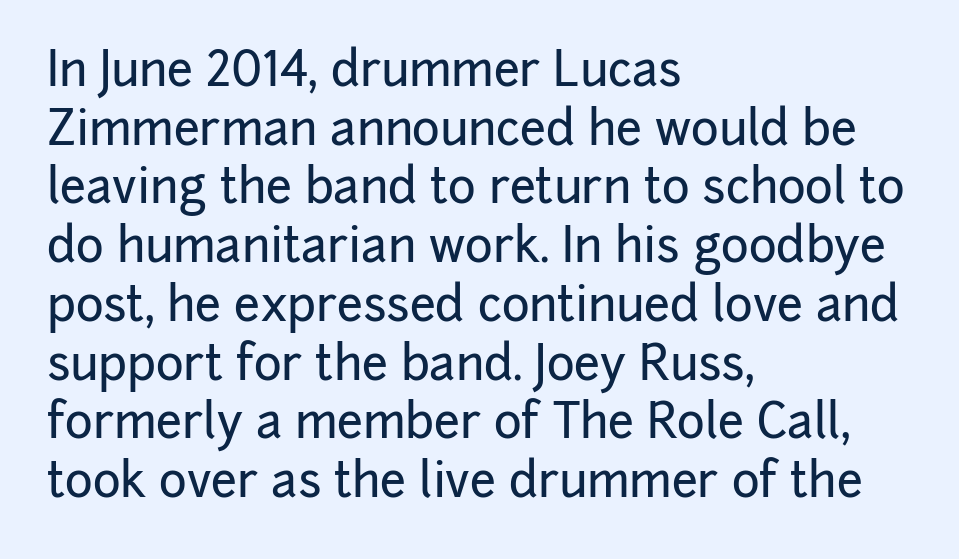
The image shows 47 px sans-serif type, upright; set left-aligned, normal line spacing (1.25x), normal letter spacing, not underlined; low stroke contrast and a medium x-height.
